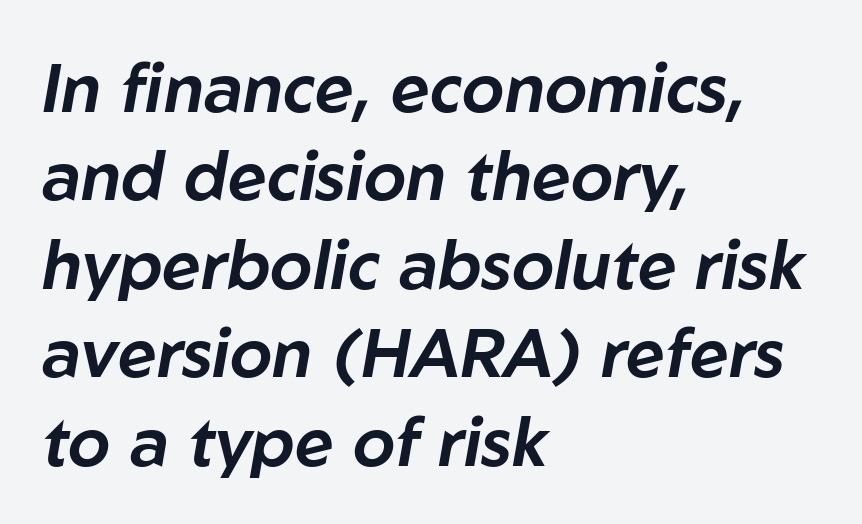
{"italic": "yes", "lean": "right", "slant_degrees": 10, "width": "normal", "stroke_contrast": "low", "x_height": "medium", "monospaced": "no", "underline": "no", "align": "left", "line_spacing": "normal", "line_spacing_ratio": 1.3, "letter_spacing": "normal", "letter_spacing_em": 0.0, "glyph_px": 68}
